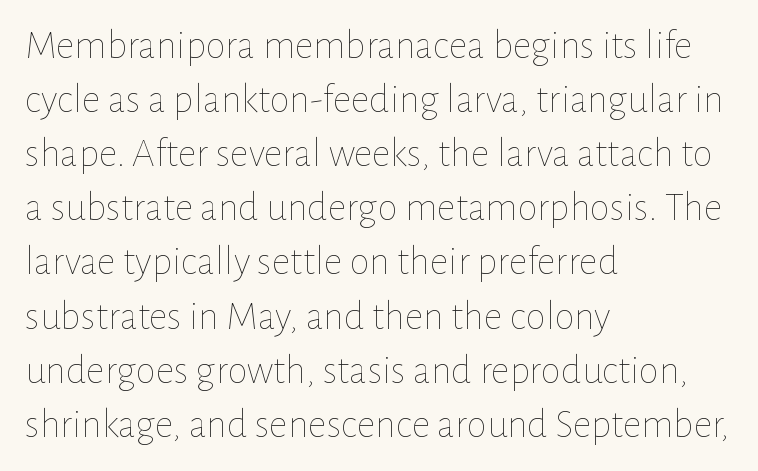
Q: Is the text bold? A: No.
Q: Is the text italic (slanted)? A: No, it is upright.
Q: Is the text underlined? A: No.
Q: How is the paragraph aligned? A: Left-aligned.
Q: Is the spacing between letters normal or unusually wide? A: Normal.
Q: Is the spacing between lines tight, normal or loose? A: Normal.
Q: Width (condensed, normal, or wide)? A: Normal.
Q: Stroke contrast? A: Low.
Q: x-height? A: Medium.
Q: Monospaced? A: No.
